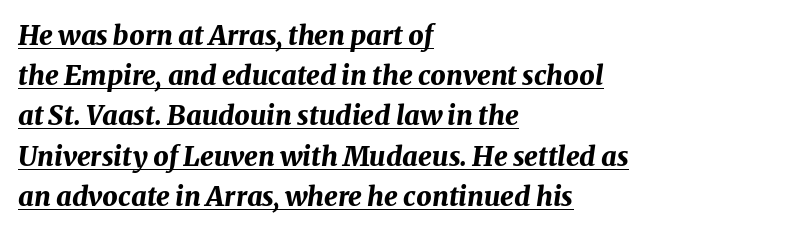
The font is running at its bold setting. Regarding leading, the lines here are spaced in the standard way. Italic: yes, the glyphs are oblique. The sample's only ornament is a line tracing under the words. Students, note that the glyphs here touch the page at normal intervals.
